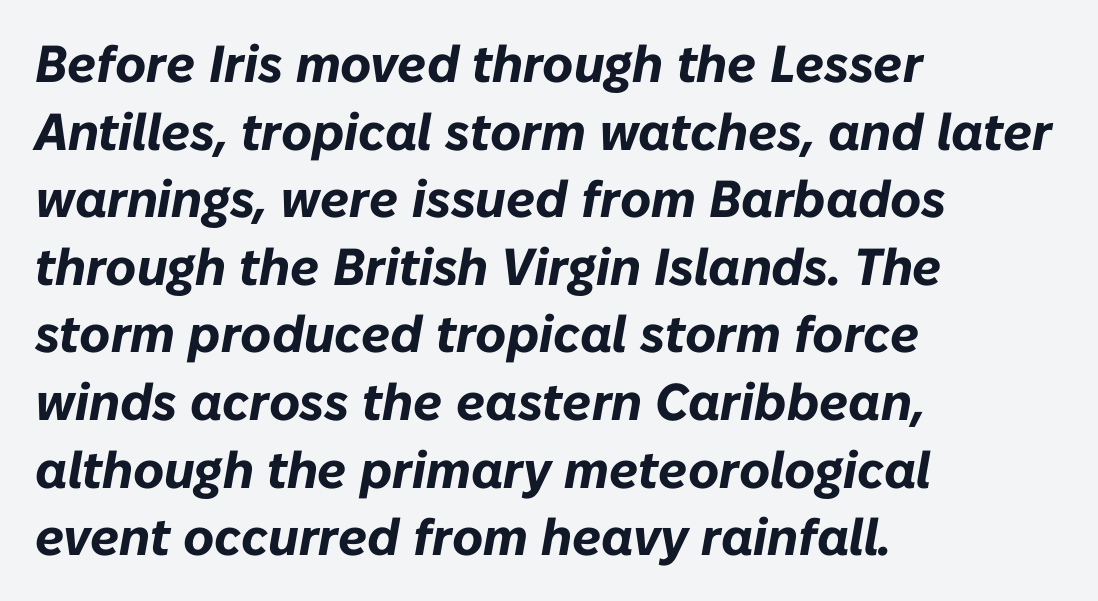
{"italic": "yes", "lean": "right", "slant_degrees": 10, "bold": "yes", "weight": "bold", "width": "normal", "stroke_contrast": "low", "x_height": "medium", "monospaced": "no", "underline": "no", "align": "left", "line_spacing": "normal", "line_spacing_ratio": 1.3, "letter_spacing": "normal", "letter_spacing_em": 0.0, "glyph_px": 52}
